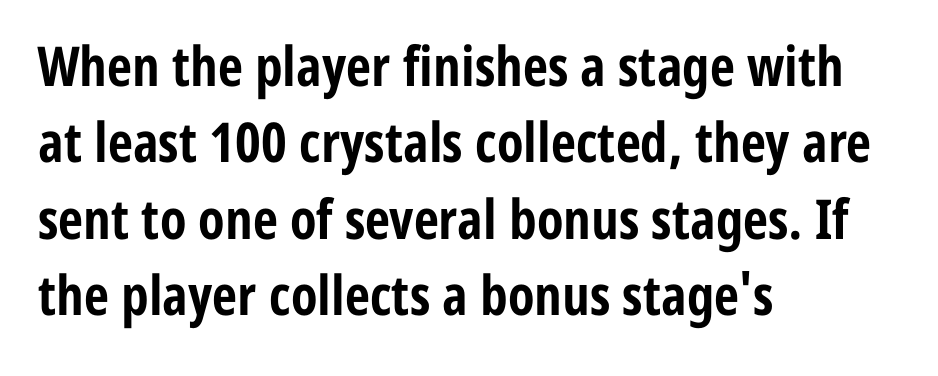
{"serif": "no", "italic": "no", "bold": "yes", "weight": "bold", "width": "condensed", "stroke_contrast": "low", "x_height": "medium", "monospaced": "no", "underline": "no", "align": "left", "line_spacing": "normal", "line_spacing_ratio": 1.39, "letter_spacing": "normal", "letter_spacing_em": 0.0, "glyph_px": 55}
